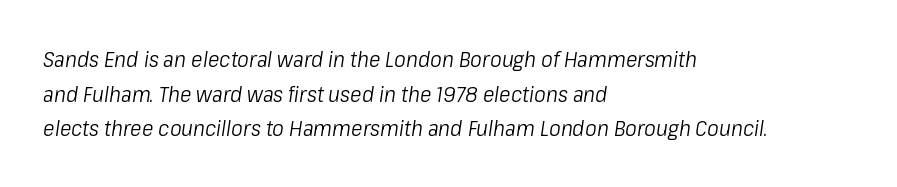
This sample keeps an unexceptional amount of space between lines. Alignment: flush left. Caption: face not bold, strokes unweighted. Plain, unruled lines of type.
